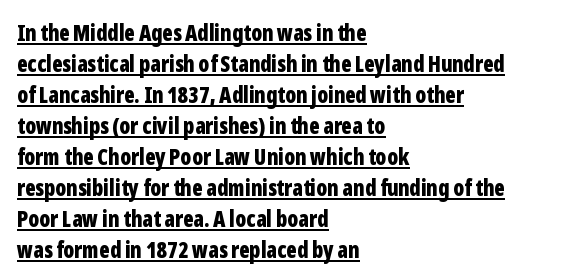
The image shows 22 px bold type, upright; set left-aligned, normal line spacing (1.41x), normal letter spacing, underlined.
